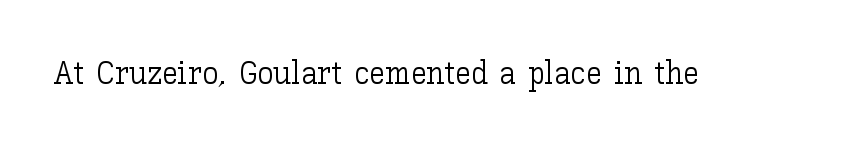
{"italic": "no", "bold": "no", "weight": "light", "width": "normal", "stroke_contrast": "low", "x_height": "medium", "monospaced": "no", "underline": "no", "letter_spacing": "normal", "letter_spacing_em": 0.0, "glyph_px": 32}
